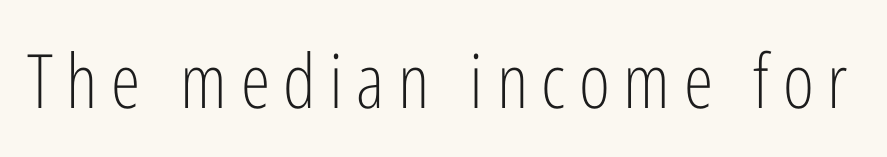
Q: Is the text bold? A: No.
Q: Is the text italic (slanted)? A: No, it is upright.
Q: Is the typeface a serif or a sans-serif typeface? A: Sans-serif.
Q: Is the text underlined? A: No.
Q: Width (condensed, normal, or wide)? A: Condensed.
Q: Stroke contrast? A: Low.
Q: x-height? A: Medium.
Q: Monospaced? A: No.
